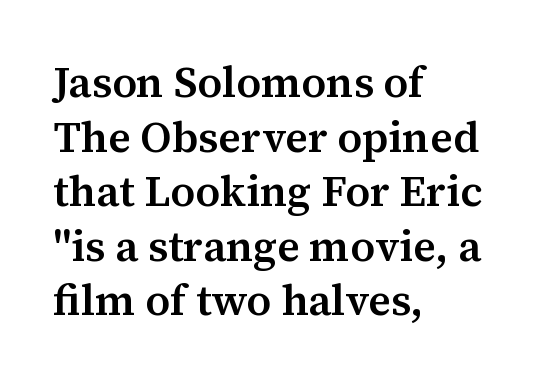
The image shows 43 px semibold serif type, upright; set left-aligned, normal line spacing (1.27x), normal letter spacing, not underlined; medium stroke contrast and a medium x-height.
